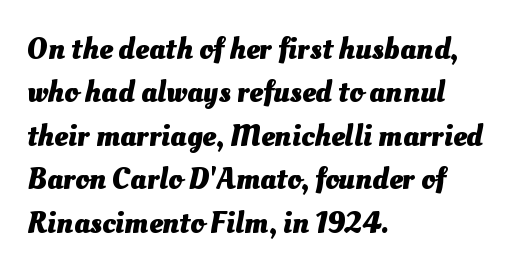
{"bold": "yes", "weight": "heavy", "width": "normal", "stroke_contrast": "medium", "x_height": "small", "monospaced": "no", "underline": "no", "align": "left", "line_spacing": "normal", "line_spacing_ratio": 1.4, "letter_spacing": "normal", "letter_spacing_em": 0.0, "glyph_px": 31}
